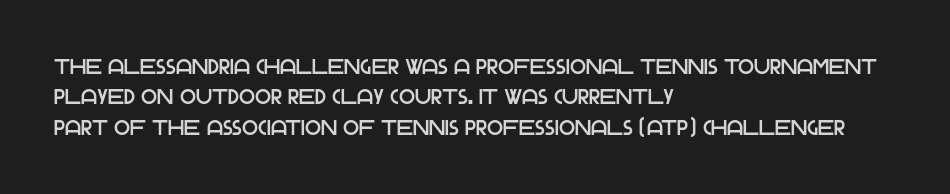
A bare baseline throughout the passage. This rendering uses left alignment, leaving the right contour irregular. Vertical strokes here are truly vertical. Glyph-to-glyph distance matches everyday printed text. If you measured baseline to baseline, you'd find a middling distance.
